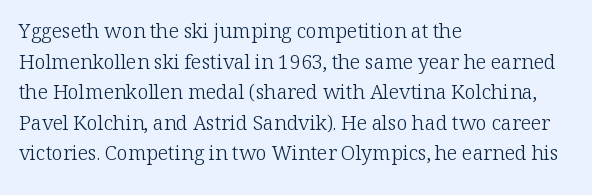
{"italic": "no", "bold": "no", "underline": "no", "align": "left", "line_spacing": "normal", "line_spacing_ratio": 1.53, "letter_spacing": "normal", "letter_spacing_em": 0.0, "glyph_px": 20}
